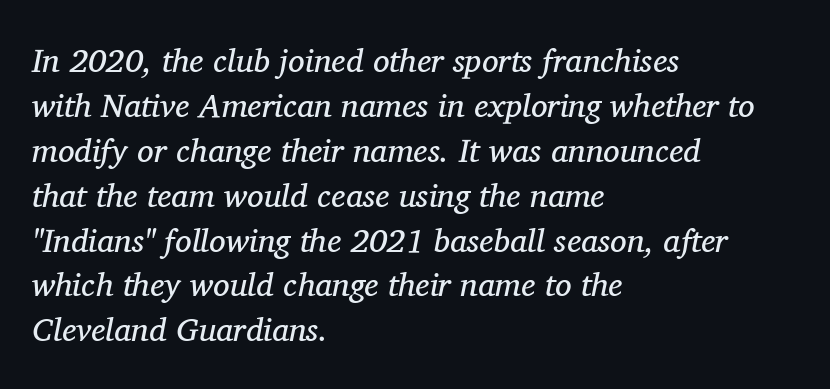
Compared with ordinary roman type, these characters are visibly tilted. The passage shown is not underscored anywhere. The designer went with a serif here, giving each stem small feet. Tracking here is standard; glyphs follow each other at the usual distance. Each stroke keeps to a modest, everyday thickness or less. These lines are rendered in a variable-pitch font.
